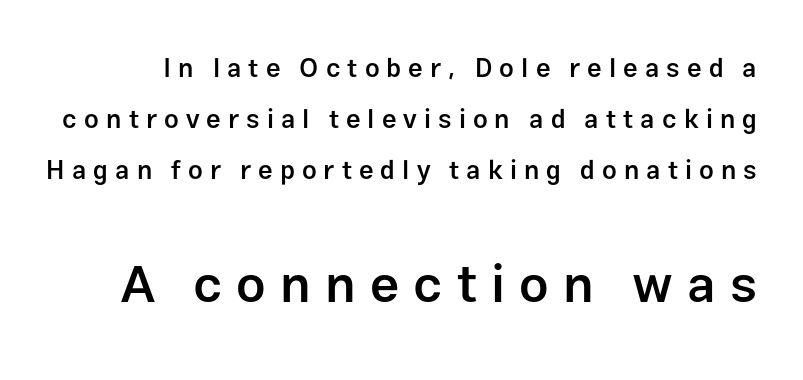
{"serif": "no", "italic": "no", "bold": "semi", "weight": "semibold", "width": "normal", "stroke_contrast": "low", "x_height": "medium", "monospaced": "no", "underline": "no", "line_spacing": "loose", "line_spacing_ratio": 1.97, "letter_spacing": "wide", "letter_spacing_em": 0.27, "larger_block": "second", "size_ratio": 2.0, "glyph_px": 52}
